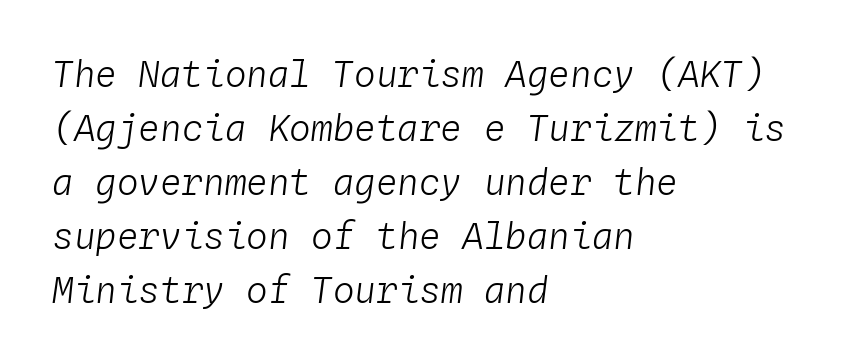
The image shows 36 px light type, italic (leaning right), monospaced; set left-aligned, normal line spacing (1.5x), normal letter spacing, not underlined; low stroke contrast and a medium x-height.
